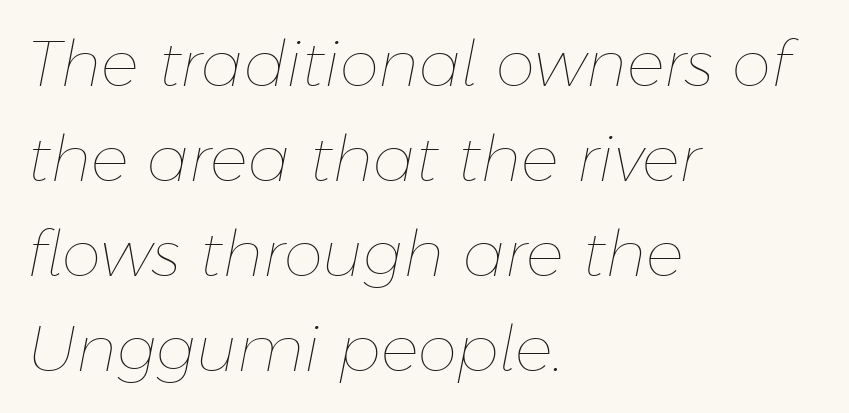
The block of text has a typical density, with ordinary space between rows. The rendering uses natural spacing where letterforms have individual widths. The letters sit at their default tracking, neither squeezed nor spread. The foot of each line stays bare and open.
